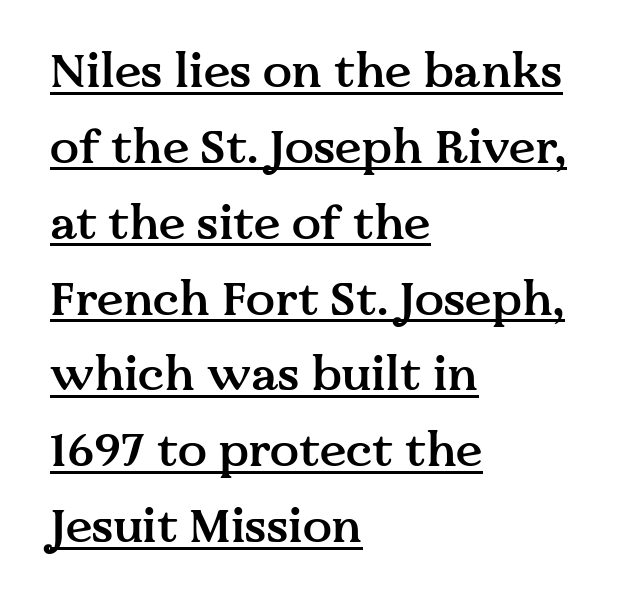
Q: Is the text bold? A: Semi-bold.
Q: Is the text italic (slanted)? A: No, it is upright.
Q: Is the typeface a serif or a sans-serif typeface? A: Serif.
Q: Is the text underlined? A: Yes.
Q: How is the paragraph aligned? A: Left-aligned.
Q: Is the spacing between letters normal or unusually wide? A: Normal.
Q: Is the spacing between lines tight, normal or loose? A: Normal.
Q: Width (condensed, normal, or wide)? A: Normal.
Q: Stroke contrast? A: Medium.
Q: x-height? A: Medium.
Q: Monospaced? A: No.
